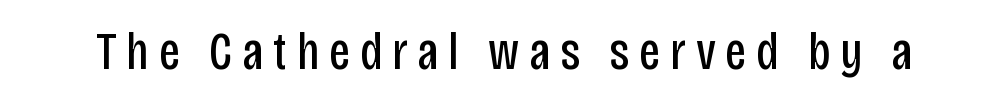
Q: Is the text bold? A: No.
Q: Is the text italic (slanted)? A: No, it is upright.
Q: Is the typeface a serif or a sans-serif typeface? A: Sans-serif.
Q: Is the text underlined? A: No.
Q: Width (condensed, normal, or wide)? A: Condensed.
Q: Stroke contrast? A: Low.
Q: x-height? A: Large.
Q: Monospaced? A: No.
